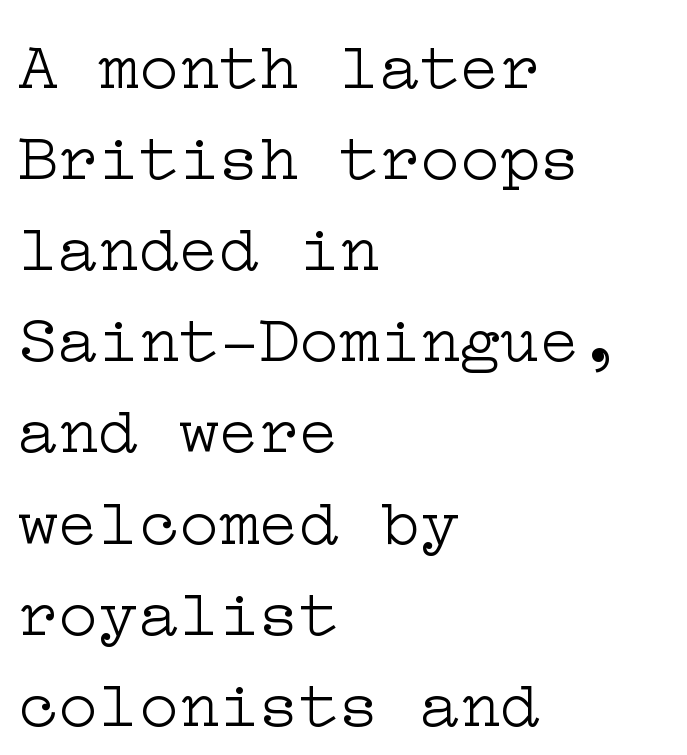
Q: Is the text bold? A: No.
Q: Is the text italic (slanted)? A: No, it is upright.
Q: Is the typeface a serif or a sans-serif typeface? A: Serif.
Q: Is the text underlined? A: No.
Q: How is the paragraph aligned? A: Left-aligned.
Q: Is the spacing between letters normal or unusually wide? A: Normal.
Q: Is the spacing between lines tight, normal or loose? A: Normal.
Q: Width (condensed, normal, or wide)? A: Wide.
Q: Stroke contrast? A: Low.
Q: x-height? A: Medium.
